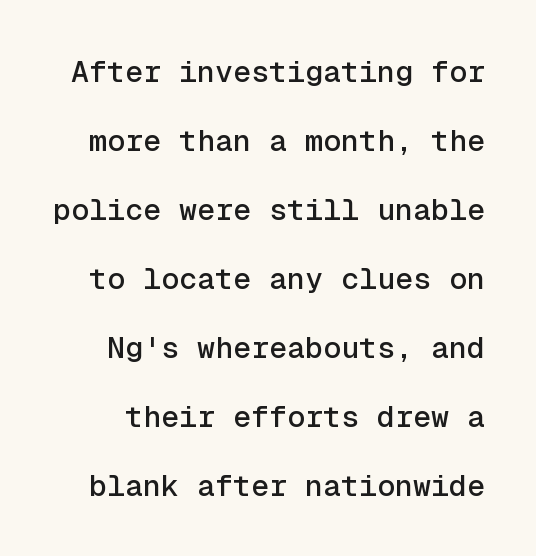
Q: Is the text italic (slanted)? A: No, it is upright.
Q: Is the typeface a serif or a sans-serif typeface? A: Sans-serif.
Q: Is the text underlined? A: No.
Q: Is the spacing between letters normal or unusually wide? A: Normal.
Q: Is the spacing between lines tight, normal or loose? A: Loose.
Q: Width (condensed, normal, or wide)? A: Normal.
Q: x-height? A: Medium.
Q: Monospaced? A: Yes.
